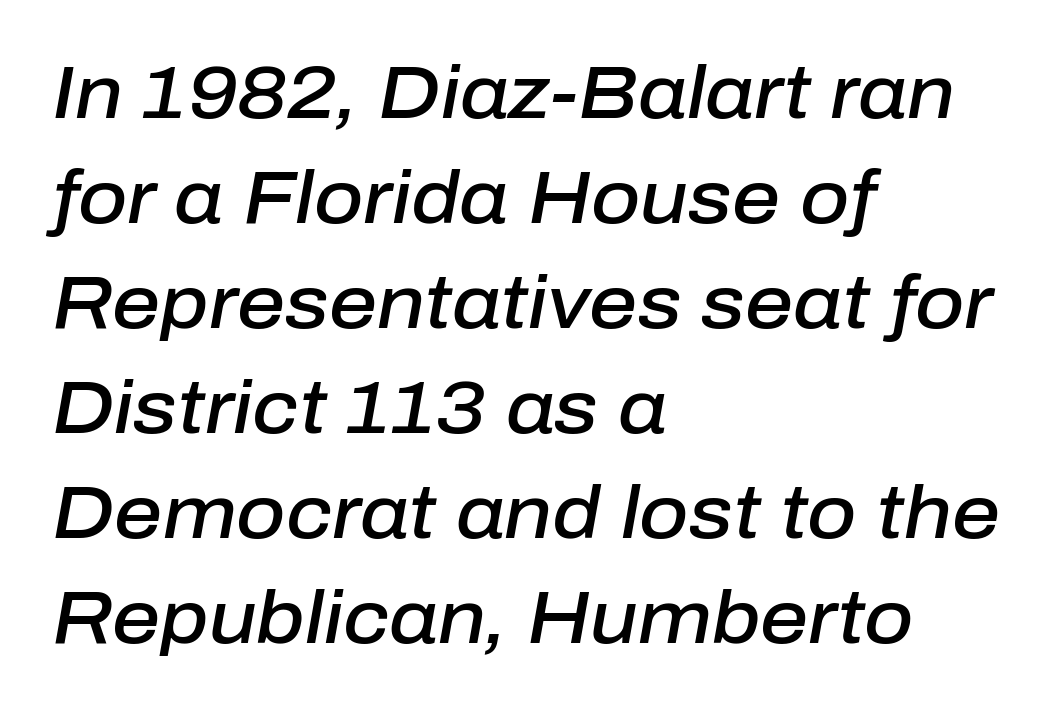
The image shows 75 px semibold type, italic (leaning right); set left-aligned, normal line spacing (1.4x), normal letter spacing, not underlined; low stroke contrast and a medium x-height.
